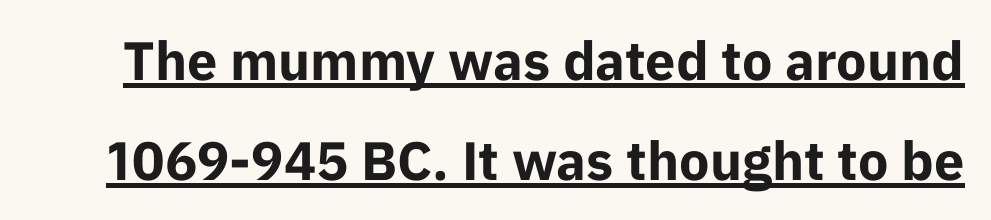
The image shows 54 px bold sans-serif type, upright; set line spacing 1.86x, normal letter spacing, underlined; low stroke contrast and a medium x-height.
